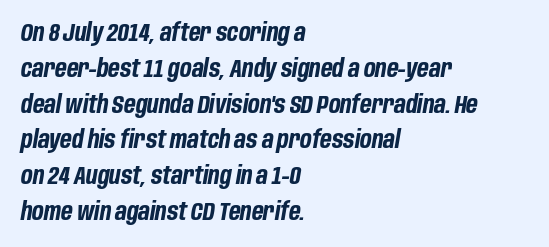
{"italic": "yes", "lean": "right", "slant_degrees": 10, "bold": "yes", "underline": "no", "align": "left", "line_spacing": "normal", "line_spacing_ratio": 1.49, "letter_spacing": "normal", "letter_spacing_em": 0.0, "glyph_px": 24}
